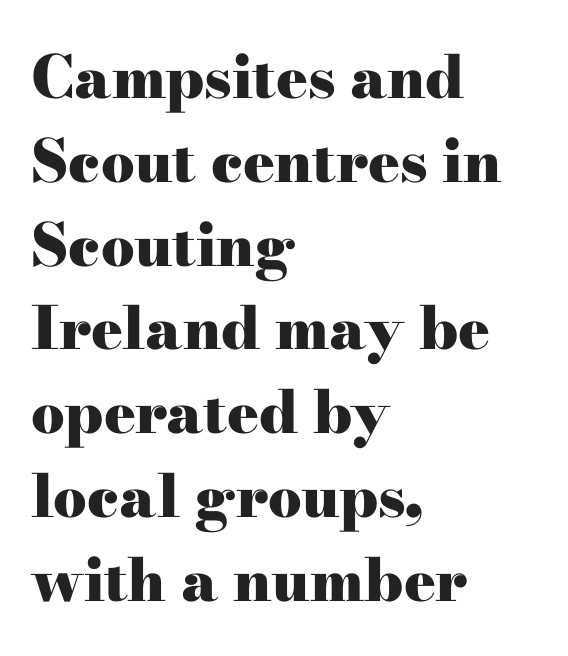
What weight is shown? A full bold with thick strokes. The passage shown is typed in a proportional face where columns would drift. Words float on clear page, feet unadorned. Vertically, the passage feels balanced, rows spaced as you'd expect. Letterform terminals end in serifs throughout the passage. Posture: straight, roman, zero tilt.
